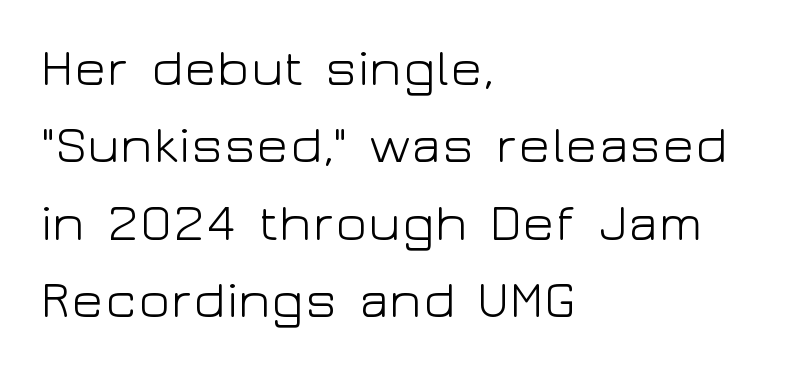
No letter is thick-stroked: the sample isn't bold. Which margin do the lines hug? The left one — the right edge is uneven. Do the characters align in a grid? No, the font is proportional. The strip under each line holds only bare page. This is sans-serif lettering, the kind often seen on screens and signage. The type is set solid horizontally, with unmodified tracking.
